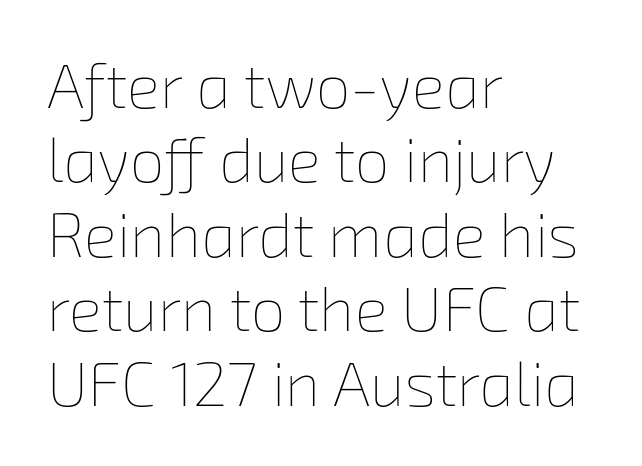
{"bold": "no", "weight": "thin", "width": "normal", "stroke_contrast": "low", "x_height": "medium", "monospaced": "no", "underline": "no", "align": "left", "line_spacing_ratio": 1.2, "letter_spacing": "normal", "letter_spacing_em": 0.0, "glyph_px": 62}
